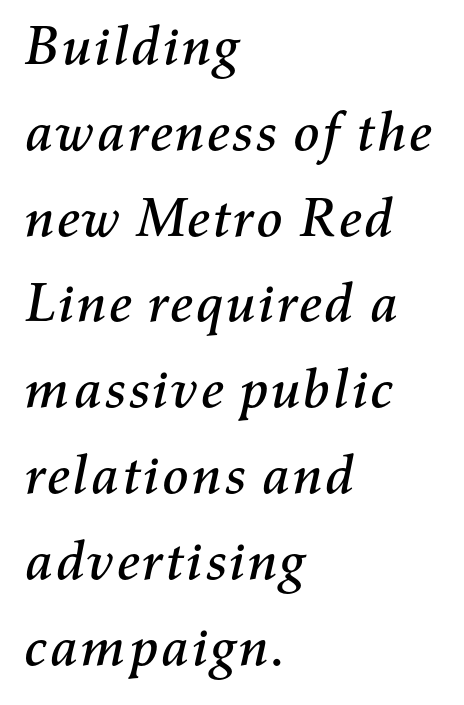
{"italic": "yes", "lean": "right", "slant_degrees": 11, "width": "normal", "stroke_contrast": "medium", "x_height": "medium", "monospaced": "no", "underline": "no", "align": "left", "line_spacing": "normal", "line_spacing_ratio": 1.56, "letter_spacing": "normal", "letter_spacing_em": 0.0, "glyph_px": 55}
